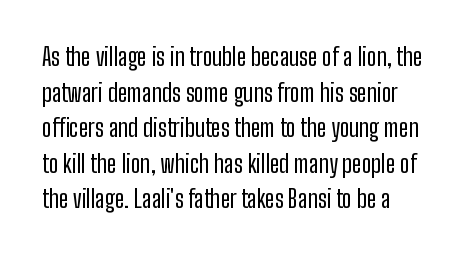
The image shows 24 px text type, upright; set normal line spacing (1.48x), normal letter spacing, not underlined.
